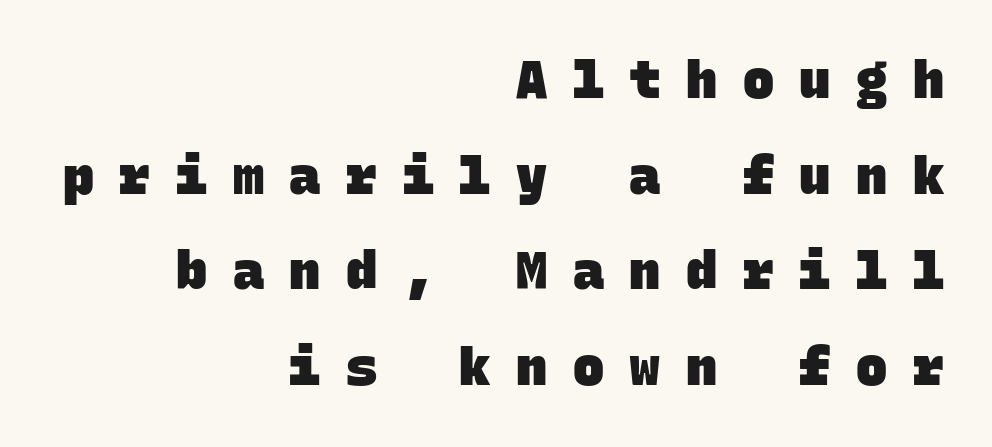
The image shows 52 px heavy sans-serif type, monospaced; set right-aligned, line spacing 1.84x, unusually wide letter spacing (+0.49 em), not underlined; low stroke contrast and a large x-height.
